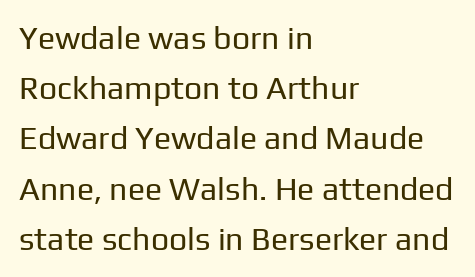
Caption: face not bold, strokes unweighted. Any mark beneath the type? The region is blank. In terms of letterform style, serifs are entirely absent. The typography opts for an upright posture over an oblique one. The ragged edge is on the right, which tells us the setting is flush left. The horizontal fit of the characters is conventional and even.
